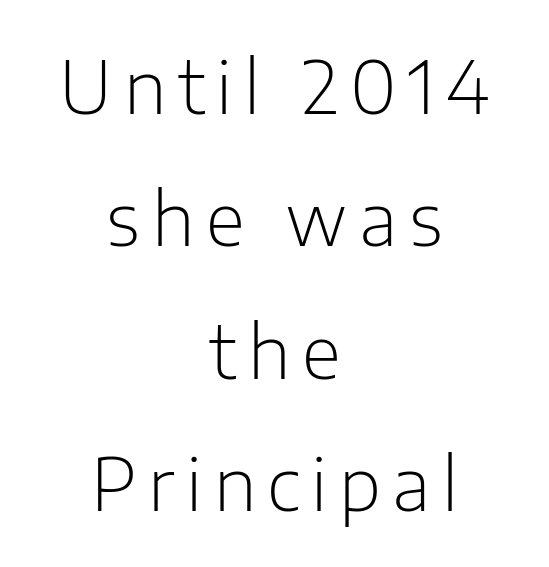
The image shows 72 px light sans-serif type, upright; set centered, line spacing 1.84x, not underlined; low stroke contrast and a medium x-height.
